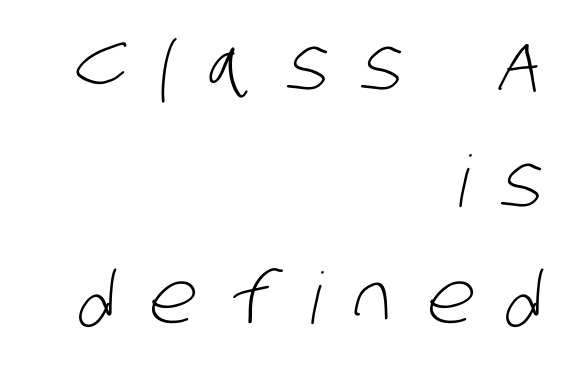
The image shows 71 px light, condensed sans-serif type; set right-aligned, normal line spacing (1.65x), unusually wide letter spacing (+0.47 em), not underlined; low stroke contrast and a large x-height.
